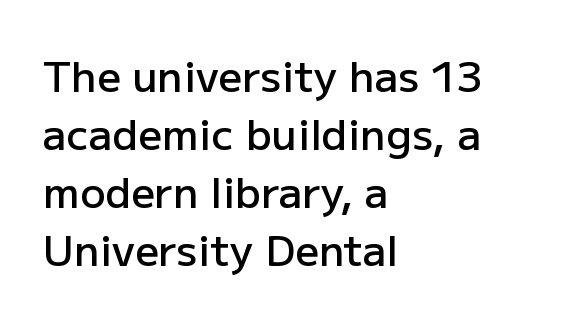
The image shows 42 px semibold sans-serif type, upright; set left-aligned, normal line spacing (1.38x), normal letter spacing, not underlined; low stroke contrast and a medium x-height.
